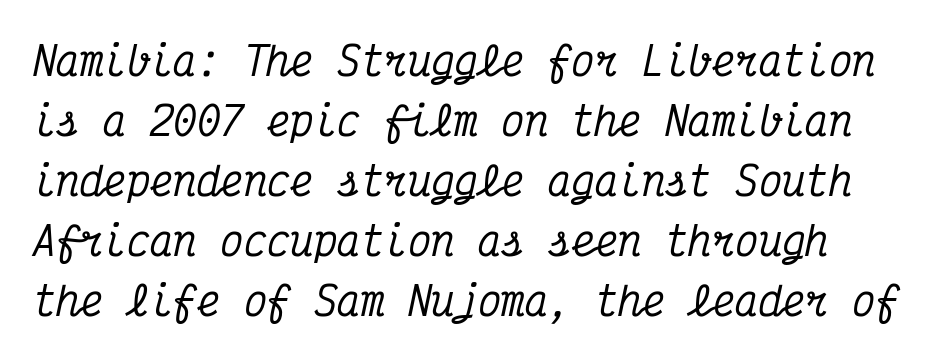
{"serif": "yes", "italic": "yes", "lean": "right", "slant_degrees": 12, "width": "condensed", "stroke_contrast": "medium", "x_height": "medium", "monospaced": "yes", "underline": "no", "line_spacing": "normal", "line_spacing_ratio": 1.54, "letter_spacing": "normal", "letter_spacing_em": 0.0, "glyph_px": 39}
